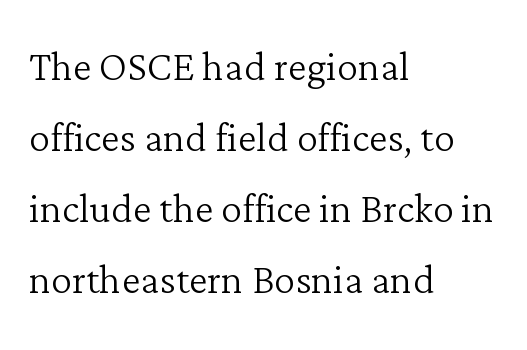
The image shows 53 px light serif type, upright; set left-aligned, normal line spacing (1.34x), normal letter spacing, not underlined; low stroke contrast and a medium x-height.
